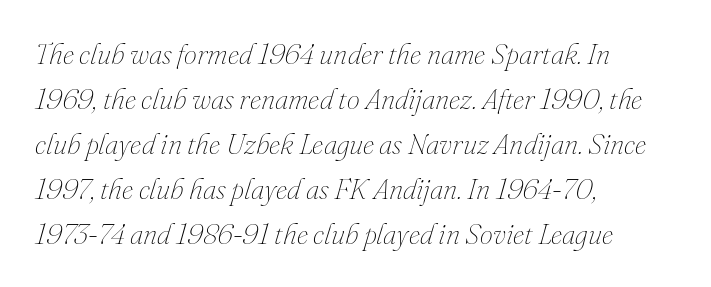
Plain, unruled lines of type. Reading down the block, your eye returns to a fixed left position each line. Does the lettering tilt? It does — this is italic. Looks like regular typesetting: each glyph gets only the width it needs.
